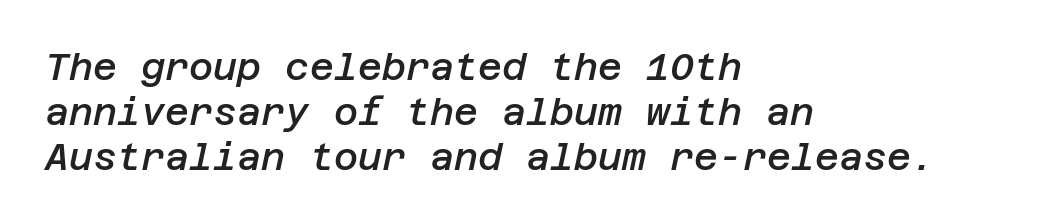
The image shows 37 px semibold type, italic (leaning right); set left-aligned, line spacing 1.21x, normal letter spacing, not underlined; low stroke contrast and a large x-height.
